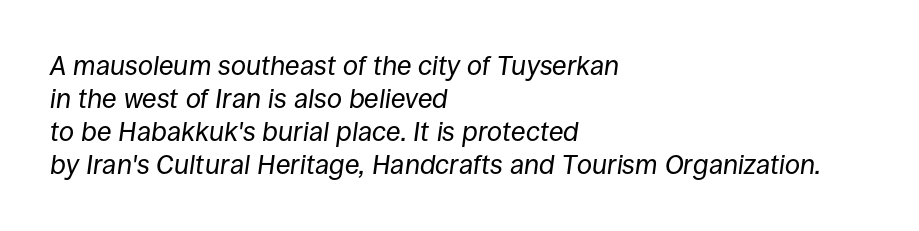
Q: Is the text bold? A: No.
Q: Is the text italic (slanted)? A: Yes, it leans right by about 8 degrees.
Q: Is the text underlined? A: No.
Q: How is the paragraph aligned? A: Left-aligned.
Q: Is the spacing between letters normal or unusually wide? A: Normal.
